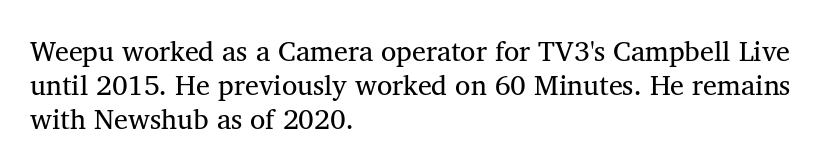
{"serif": "yes", "italic": "no", "bold": "no", "weight": "regular", "width": "normal", "stroke_contrast": "medium", "x_height": "medium", "monospaced": "no", "underline": "no", "align": "left", "line_spacing_ratio": 1.22, "letter_spacing": "normal", "letter_spacing_em": 0.0, "glyph_px": 28}
